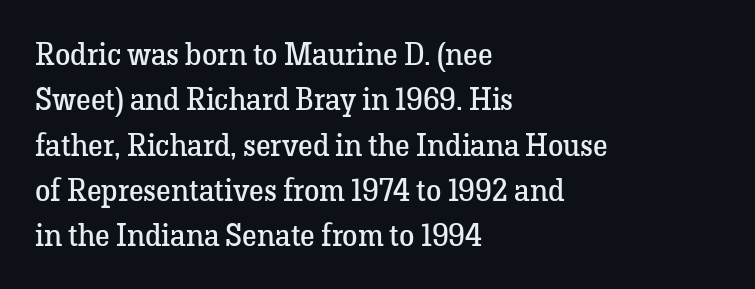
{"serif": "yes", "italic": "no", "bold": "no", "weight": "regular", "width": "normal", "stroke_contrast": "low", "x_height": "medium", "monospaced": "no", "underline": "no", "align": "left", "line_spacing": "normal", "line_spacing_ratio": 1.46, "letter_spacing": "normal", "letter_spacing_em": 0.0, "glyph_px": 31}
